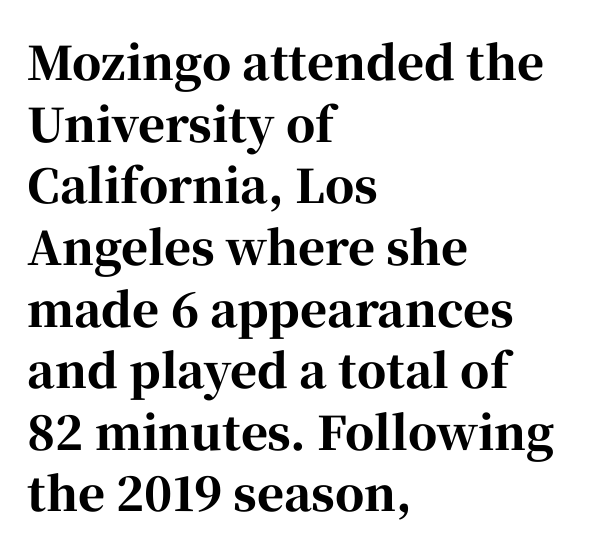
{"serif": "yes", "italic": "no", "bold": "yes", "weight": "bold", "width": "normal", "stroke_contrast": "high", "x_height": "medium", "monospaced": "no", "underline": "no", "align": "left", "line_spacing": "normal", "line_spacing_ratio": 1.34, "letter_spacing": "normal", "letter_spacing_em": 0.0, "glyph_px": 46}
